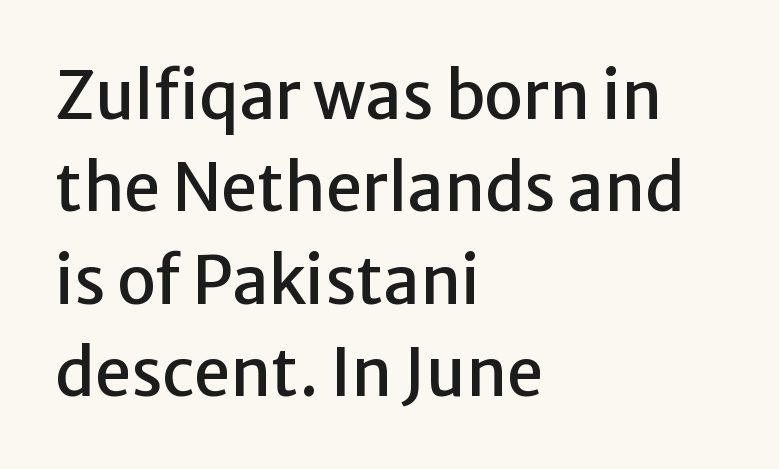
Q: Is the text italic (slanted)? A: No, it is upright.
Q: Is the typeface a serif or a sans-serif typeface? A: Sans-serif.
Q: Is the text underlined? A: No.
Q: How is the paragraph aligned? A: Left-aligned.
Q: Is the spacing between letters normal or unusually wide? A: Normal.
Q: Is the spacing between lines tight, normal or loose? A: Normal.
Q: Width (condensed, normal, or wide)? A: Normal.
Q: Stroke contrast? A: Low.
Q: x-height? A: Medium.
Q: Monospaced? A: No.
